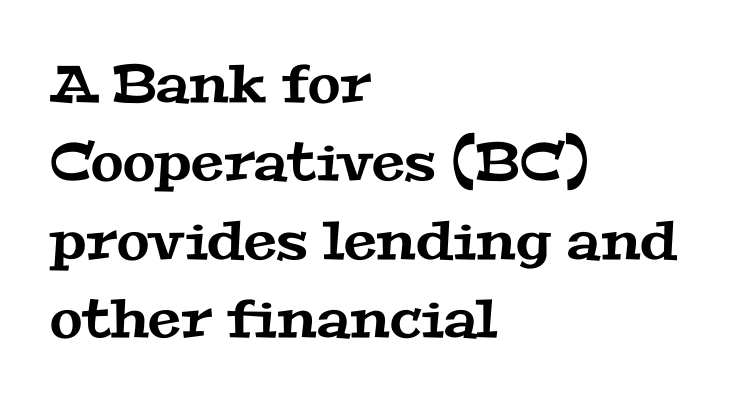
A typesetter would call this leading conventional body-copy spacing. Every row of glyphs begins at an identical x-position on the left. The letters carry serifs — small finishing strokes at the ends of their stems. No extra tracking has been applied to these lines.
